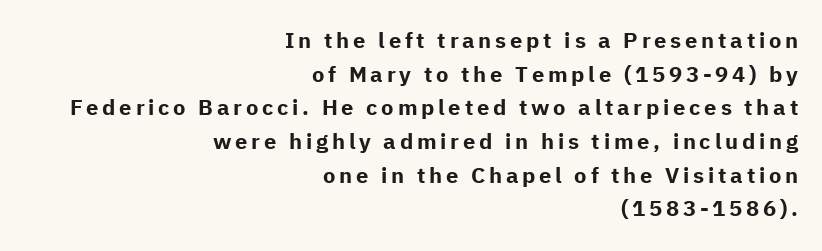
Notice how the passage keeps a crisp vertical edge on the right only. Set as a true bold cut, around the 700 mark. Italic? Not at all — the glyphs are vertical. The specimen omits any rule beneath the text block's lines. The designer left line spacing at the default.
